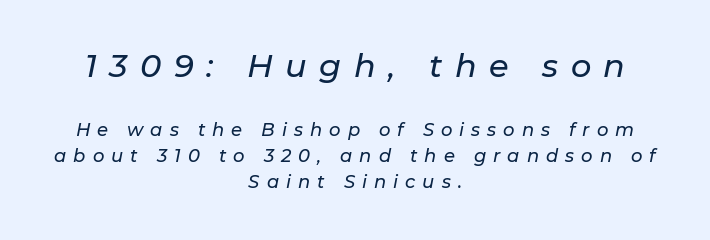
Q: Is the text italic (slanted)? A: Yes, it leans right by about 11 degrees.
Q: Is the text underlined? A: No.
Q: How is the paragraph aligned? A: Centered.
Q: Is the spacing between letters normal or unusually wide? A: Unusually wide.
Q: Is the spacing between lines tight, normal or loose? A: Normal.
Q: Which block of text is set in a larger size, the first (top) or the second (bottom)? A: The first (top) one.
Q: Width (condensed, normal, or wide)? A: Normal.
Q: Stroke contrast? A: Low.
Q: x-height? A: Medium.
Q: Monospaced? A: No.
